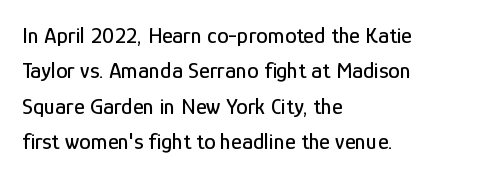
Nope, not italic — everything's standing straight. Words appear dense and cohesive because spacing is normal. The baseline area is clear. These lines sit exactly where default settings would place them. The compositor pushed each line to the left boundary.
